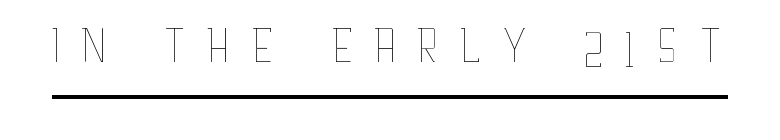
The image shows 75 px thin, condensed type, upright; set unusually wide letter spacing (+0.22 em), underlined; low stroke contrast and a large x-height.
